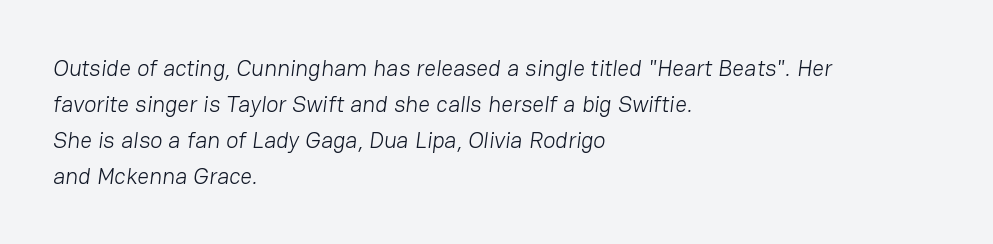
The strokes are not fattened; the text isn't bold. Interline gaps are of average width in this sample. The paragraph has a hard left edge and a soft right edge. The baseline area is clear. The rendering keeps characters at their native spacing.
